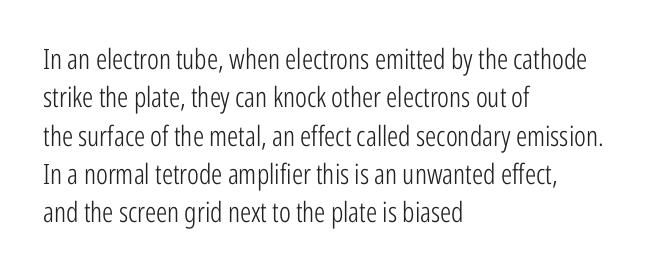
The image shows 28 px light, condensed sans-serif type, upright; set left-aligned, normal line spacing (1.37x), normal letter spacing, not underlined; low stroke contrast and a medium x-height.
